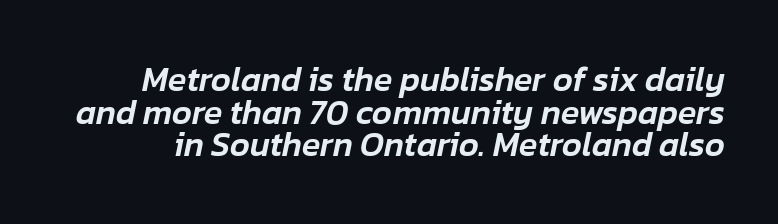
{"italic": "yes", "lean": "right", "slant_degrees": 12, "width": "normal", "stroke_contrast": "low", "x_height": "medium", "monospaced": "no", "underline": "no", "line_spacing": "tight", "line_spacing_ratio": 0.96, "letter_spacing": "normal", "letter_spacing_em": 0.0, "glyph_px": 34}
